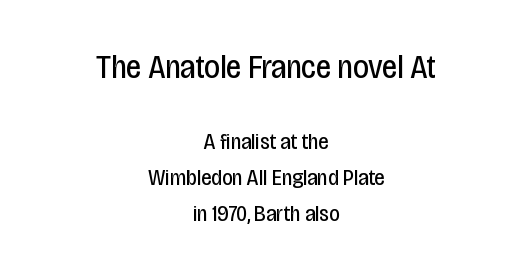
{"serif": "no", "italic": "no", "bold": "no", "weight": "regular", "width": "condensed", "stroke_contrast": "low", "x_height": "large", "monospaced": "no", "underline": "no", "align": "center", "line_spacing": "normal", "line_spacing_ratio": 1.57, "letter_spacing": "normal", "letter_spacing_em": 0.0, "larger_block": "first", "size_ratio": 1.48, "glyph_px": 34}
